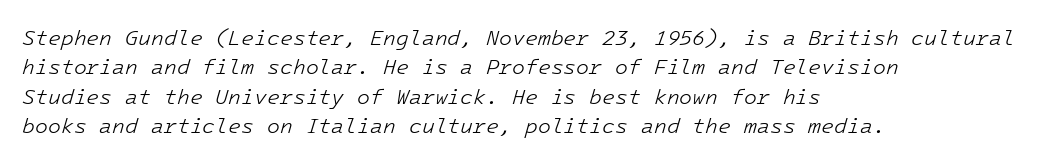
Q: Is the text bold? A: No.
Q: Is the text italic (slanted)? A: Yes, it leans right by about 16 degrees.
Q: Is the text underlined? A: No.
Q: How is the paragraph aligned? A: Left-aligned.
Q: Is the spacing between letters normal or unusually wide? A: Normal.
Q: Is the spacing between lines tight, normal or loose? A: Normal.
